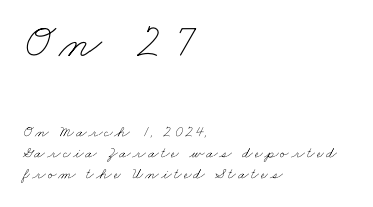
{"bold": "no", "weight": "thin", "width": "wide", "stroke_contrast": "low", "x_height": "small", "monospaced": "no", "underline": "no", "align": "left", "line_spacing": "normal", "line_spacing_ratio": 1.29, "larger_block": "first", "size_ratio": 3.06, "glyph_px": 49}
